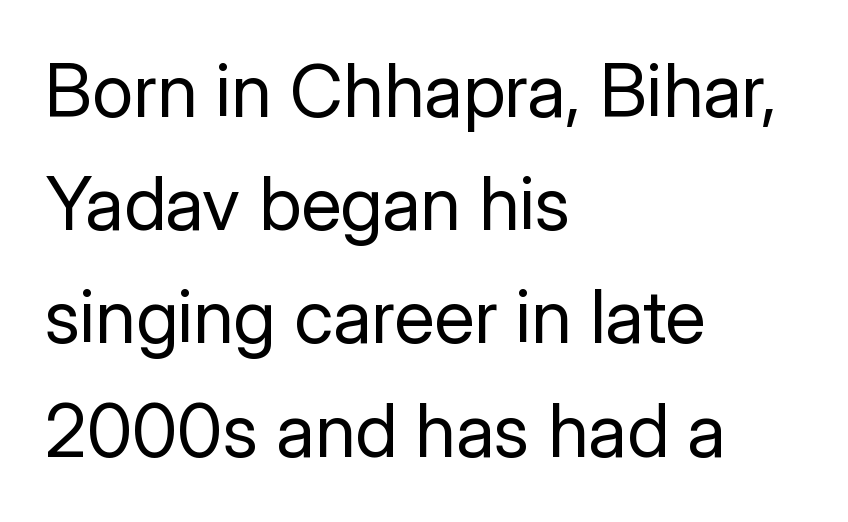
Q: Is the text bold? A: No.
Q: Is the text italic (slanted)? A: No, it is upright.
Q: Is the typeface a serif or a sans-serif typeface? A: Sans-serif.
Q: Is the text underlined? A: No.
Q: How is the paragraph aligned? A: Left-aligned.
Q: Is the spacing between letters normal or unusually wide? A: Normal.
Q: Is the spacing between lines tight, normal or loose? A: Normal.
Q: Width (condensed, normal, or wide)? A: Normal.
Q: Stroke contrast? A: Low.
Q: x-height? A: Medium.
Q: Monospaced? A: No.
